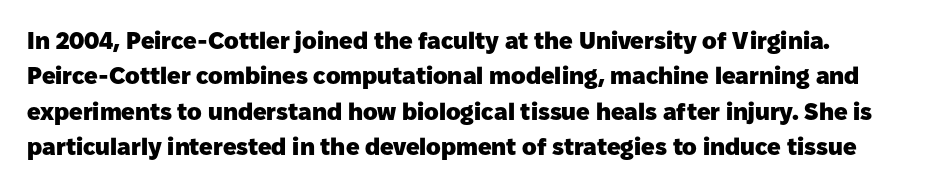
Q: Is the text bold? A: Yes.
Q: Is the text italic (slanted)? A: No, it is upright.
Q: Is the text underlined? A: No.
Q: How is the paragraph aligned? A: Left-aligned.
Q: Is the spacing between letters normal or unusually wide? A: Normal.
Q: Is the spacing between lines tight, normal or loose? A: Normal.
